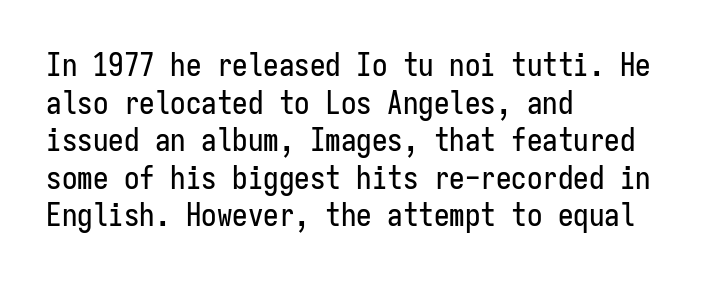
The image shows 31 px condensed sans-serif type, upright, monospaced; set left-aligned, line spacing 1.21x, normal letter spacing, not underlined; low stroke contrast and a medium x-height.
